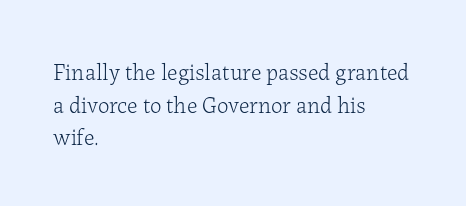
Characters follow at the spacing the type designer built in. The letterforms sit at book weight or below. Rendered with straight, roman letterforms. The rows are spaced the way most documents space them. The strip under each line holds only bare page.
